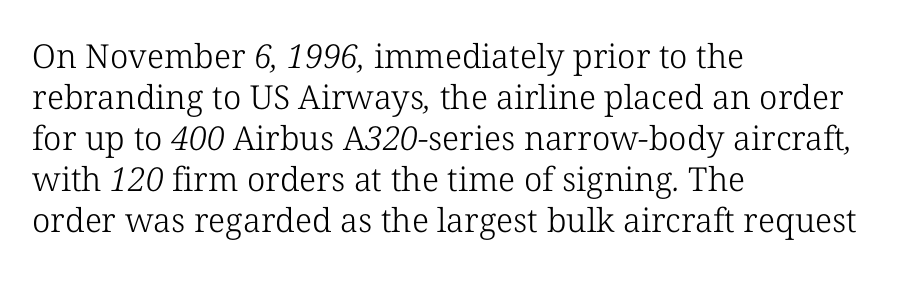
The image shows 33 px light serif type; set left-aligned, line spacing 1.24x, normal letter spacing, not underlined; low stroke contrast and a medium x-height.
